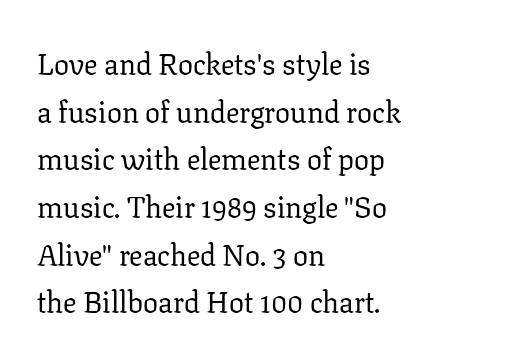
{"serif": "yes", "italic": "no", "bold": "no", "weight": "regular", "width": "normal", "stroke_contrast": "low", "x_height": "medium", "monospaced": "no", "underline": "no", "align": "left", "line_spacing": "normal", "line_spacing_ratio": 1.59, "letter_spacing": "normal", "letter_spacing_em": 0.0, "glyph_px": 30}
